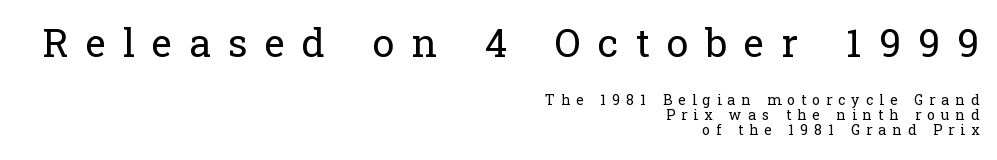
In CSS terms this would be text-align: right. This sample has the flowing, uneven cadence of proportional lettering. Every character sits straight up, as roman type does. Is the lower block the larger one? No — the upper block carries the bigger type. Check under the words: just untouched page. Baseline-to-baseline distance is barely more than the letter height.
